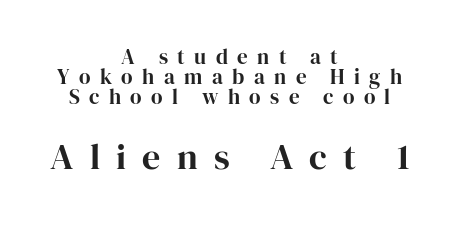
Q: Is the text italic (slanted)? A: No, it is upright.
Q: Is the typeface a serif or a sans-serif typeface? A: Serif.
Q: Is the text underlined? A: No.
Q: How is the paragraph aligned? A: Centered.
Q: Is the spacing between letters normal or unusually wide? A: Unusually wide.
Q: Is the spacing between lines tight, normal or loose? A: Tight.
Q: Which block of text is set in a larger size, the first (top) or the second (bottom)? A: The second (bottom) one.
Q: Width (condensed, normal, or wide)? A: Normal.
Q: Stroke contrast? A: High.
Q: x-height? A: Medium.
Q: Monospaced? A: No.
